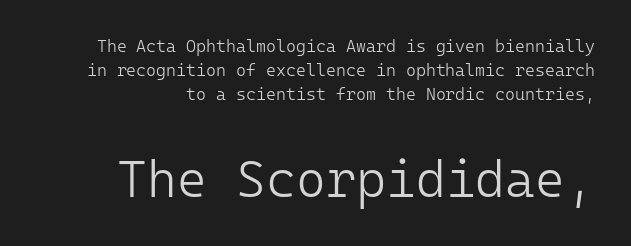
The image shows 51 px light sans-serif type, upright, monospaced; set normal line spacing (1.42x), normal letter spacing, not underlined; the second (bottom) block is 3.0x larger; low stroke contrast and a medium x-height.
